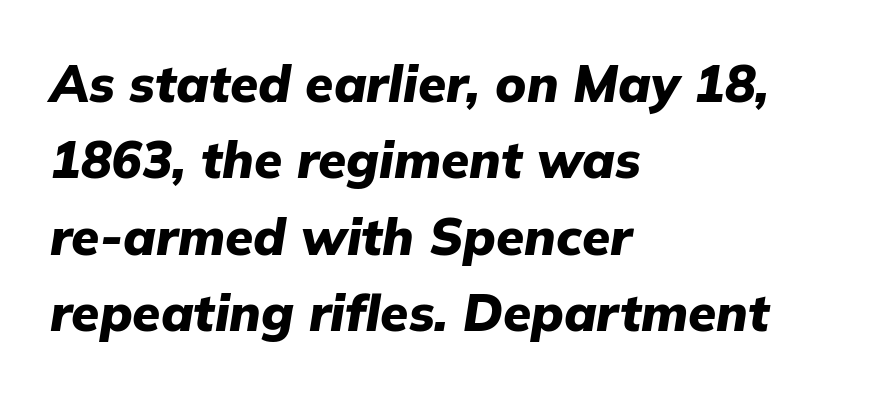
The image shows 51 px heavy type, italic (leaning right); set left-aligned, normal line spacing (1.5x), normal letter spacing, not underlined; low stroke contrast and a medium x-height.
